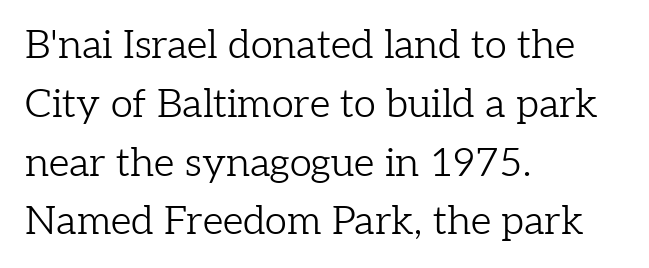
{"serif": "yes", "italic": "no", "bold": "no", "weight": "light", "width": "normal", "stroke_contrast": "low", "x_height": "medium", "monospaced": "no", "underline": "no", "align": "left", "line_spacing": "normal", "line_spacing_ratio": 1.47, "letter_spacing": "normal", "letter_spacing_em": 0.0, "glyph_px": 40}
